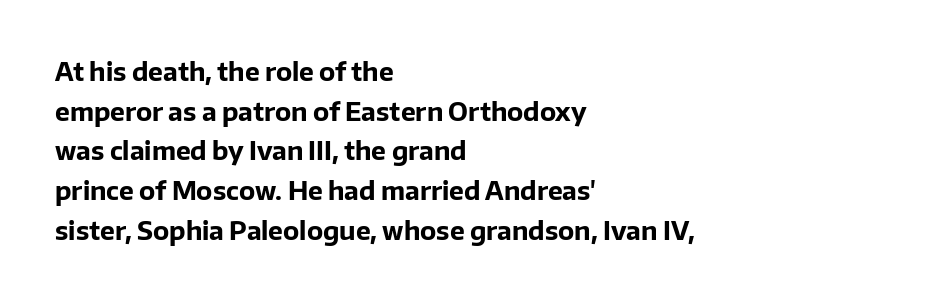
The image shows 25 px bold type, upright; set left-aligned, normal line spacing (1.59x), normal letter spacing, not underlined.
